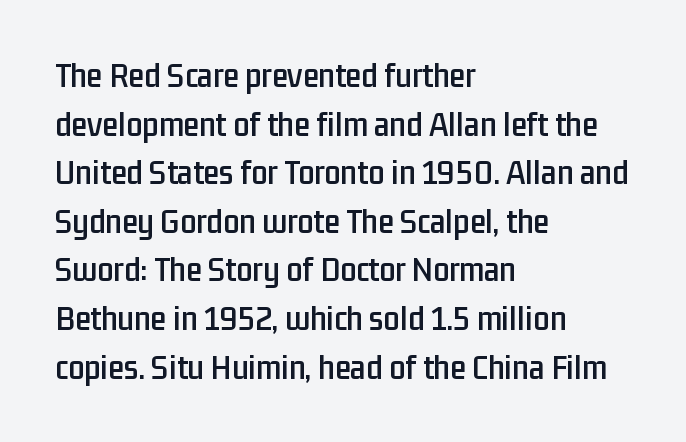
Q: Is the text italic (slanted)? A: No, it is upright.
Q: Is the typeface a serif or a sans-serif typeface? A: Sans-serif.
Q: Is the text underlined? A: No.
Q: How is the paragraph aligned? A: Left-aligned.
Q: Is the spacing between letters normal or unusually wide? A: Normal.
Q: Is the spacing between lines tight, normal or loose? A: Normal.
Q: Width (condensed, normal, or wide)? A: Condensed.
Q: Stroke contrast? A: Low.
Q: x-height? A: Medium.
Q: Monospaced? A: No.
